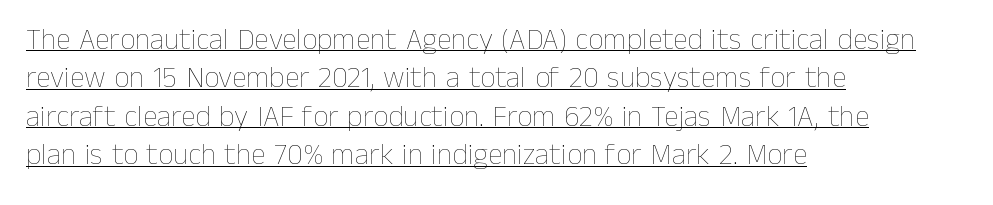
Quick note: underline on. The passage shown is typed in a proportional face where columns would drift. Successive baselines arrive at the customary interval. These lines are set flush left with a ragged right edge.
